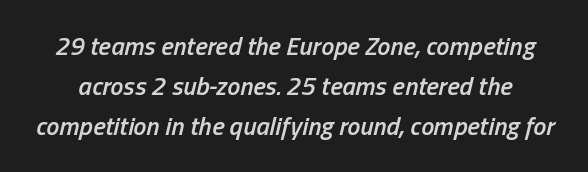
The image shows 26 px text type, italic (leaning right); set normal line spacing (1.54x), normal letter spacing, not underlined.
